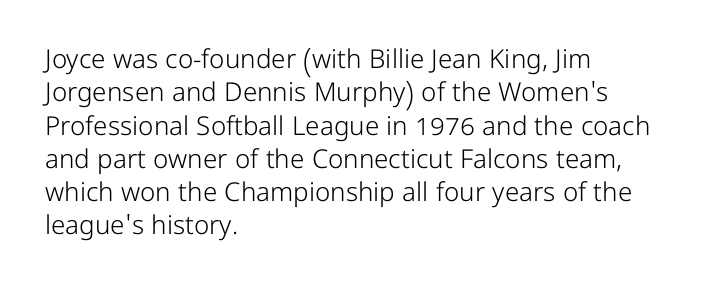
The image shows 26 px text type, upright; set left-aligned, normal line spacing (1.28x), normal letter spacing, not underlined.
